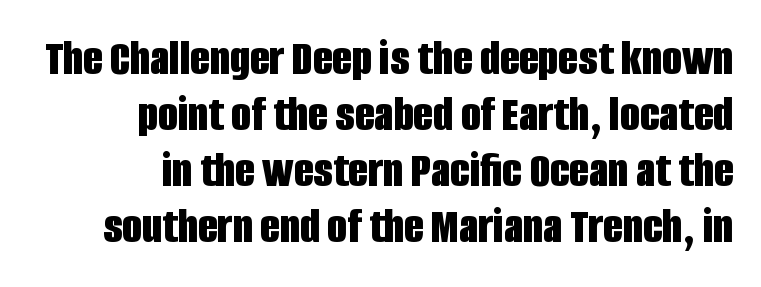
The image shows 51 px bold, condensed sans-serif type, upright; set right-aligned, tight line spacing (1.1x), normal letter spacing, not underlined; low stroke contrast and a large x-height.
